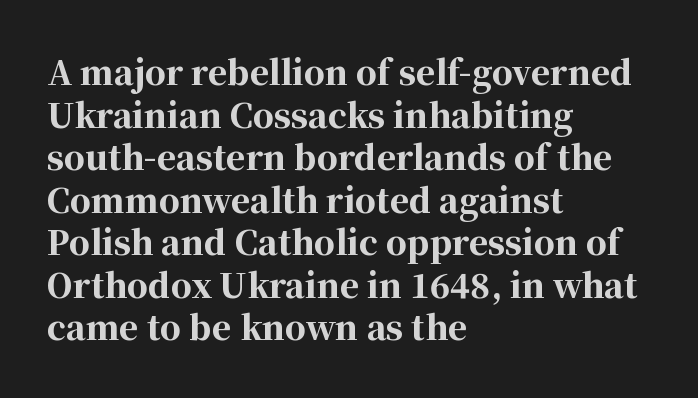
{"serif": "yes", "italic": "no", "bold": "yes", "weight": "bold", "width": "normal", "stroke_contrast": "high", "x_height": "medium", "monospaced": "no", "underline": "no", "align": "left", "line_spacing": "normal", "line_spacing_ratio": 1.29, "letter_spacing": "normal", "letter_spacing_em": 0.0, "glyph_px": 33}
